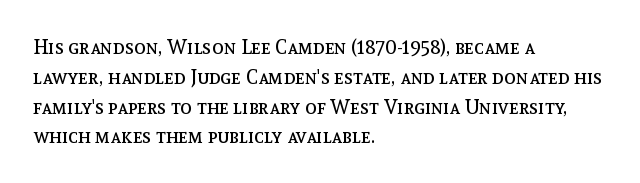
Q: Is the text bold? A: No.
Q: Is the text italic (slanted)? A: No, it is upright.
Q: Is the text underlined? A: No.
Q: How is the paragraph aligned? A: Left-aligned.
Q: Is the spacing between letters normal or unusually wide? A: Normal.
Q: Is the spacing between lines tight, normal or loose? A: Normal.
